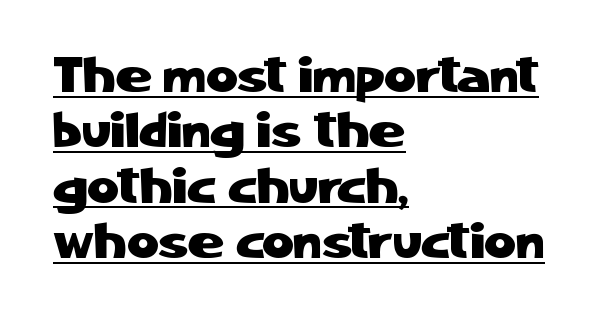
Serif or sans? Sans — the stroke terminals are bare. In CSS terms this would be text-align: left. Descenders here cross a horizontal rule under the line. The face used here is proportionally spaced, like ordinary book or web type. The vertical gap from one line to the next is small.
